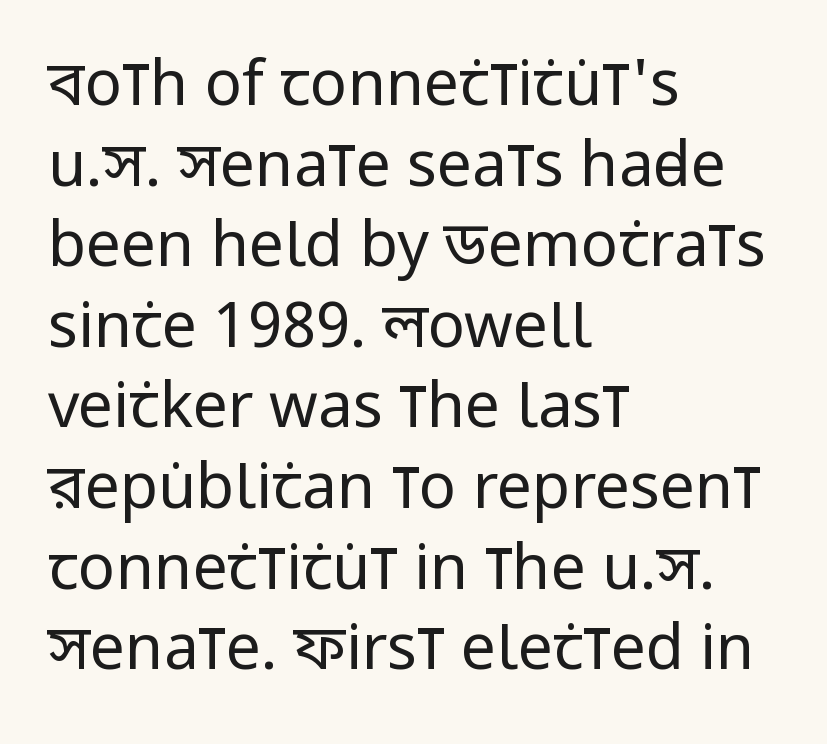
The image shows 62 px regular-weight, condensed sans-serif type, upright; set left-aligned, normal line spacing (1.3x), normal letter spacing, not underlined; low stroke contrast and a large x-height.
